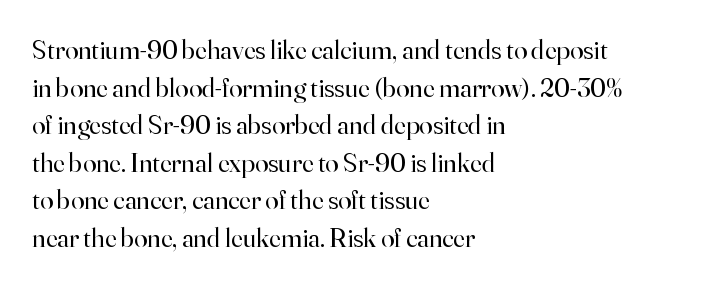
Q: Is the text bold? A: No.
Q: Is the text italic (slanted)? A: No, it is upright.
Q: Is the text underlined? A: No.
Q: How is the paragraph aligned? A: Left-aligned.
Q: Is the spacing between letters normal or unusually wide? A: Normal.
Q: Is the spacing between lines tight, normal or loose? A: Normal.
